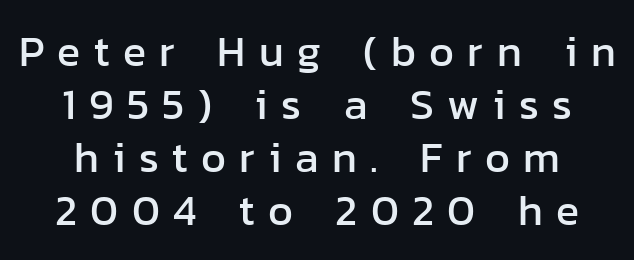
Note the varied advance widths — an 'i' is clearly narrower than an 'm'. This rendering widens character spacing well past its baseline value. No italicization has been applied; the sample stays upright. Note: no serifs on the glyphs.
